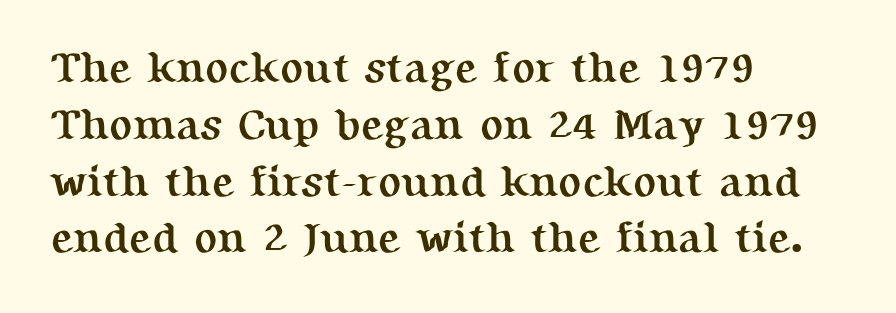
The image shows 43 px semibold serif type, upright; set left-aligned, normal line spacing (1.32x), normal letter spacing, not underlined; medium stroke contrast and a medium x-height.
